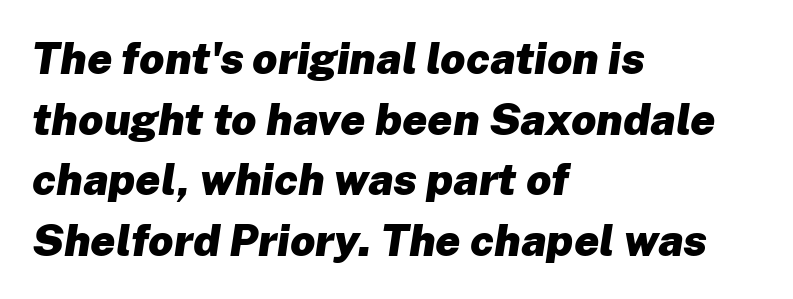
{"italic": "yes", "lean": "right", "slant_degrees": 8, "bold": "yes", "weight": "heavy", "width": "normal", "stroke_contrast": "low", "x_height": "medium", "monospaced": "no", "underline": "no", "align": "left", "line_spacing": "normal", "line_spacing_ratio": 1.38, "letter_spacing": "normal", "letter_spacing_em": 0.0, "glyph_px": 44}
